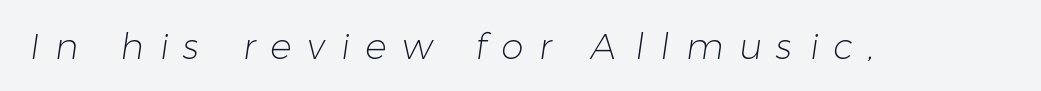
{"serif": "no", "bold": "no", "weight": "light", "width": "normal", "stroke_contrast": "low", "x_height": "medium", "monospaced": "no", "underline": "no", "letter_spacing": "wide", "letter_spacing_em": 0.44, "glyph_px": 36}
